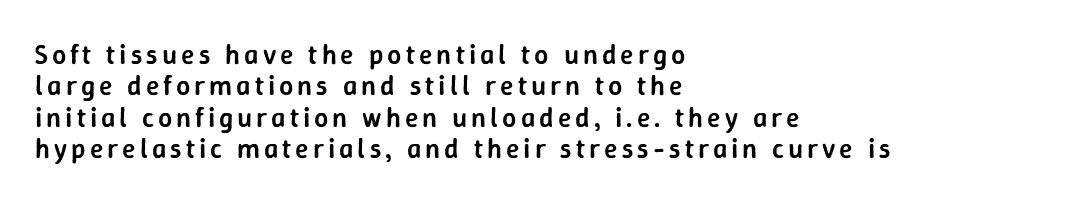
{"serif": "no", "italic": "no", "bold": "semi", "weight": "semibold", "width": "normal", "stroke_contrast": "low", "x_height": "medium", "monospaced": "no", "underline": "no", "align": "left", "line_spacing": "tight", "line_spacing_ratio": 1.12, "glyph_px": 28}
